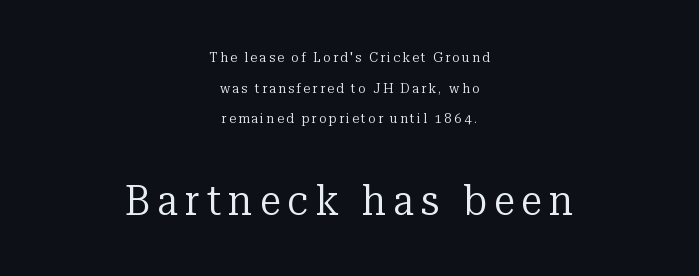
{"serif": "yes", "italic": "no", "bold": "no", "weight": "regular", "width": "normal", "stroke_contrast": "low", "x_height": "medium", "monospaced": "no", "underline": "no", "align": "center", "line_spacing": "loose", "line_spacing_ratio": 2.19, "larger_block": "second", "size_ratio": 3.07, "glyph_px": 43}
